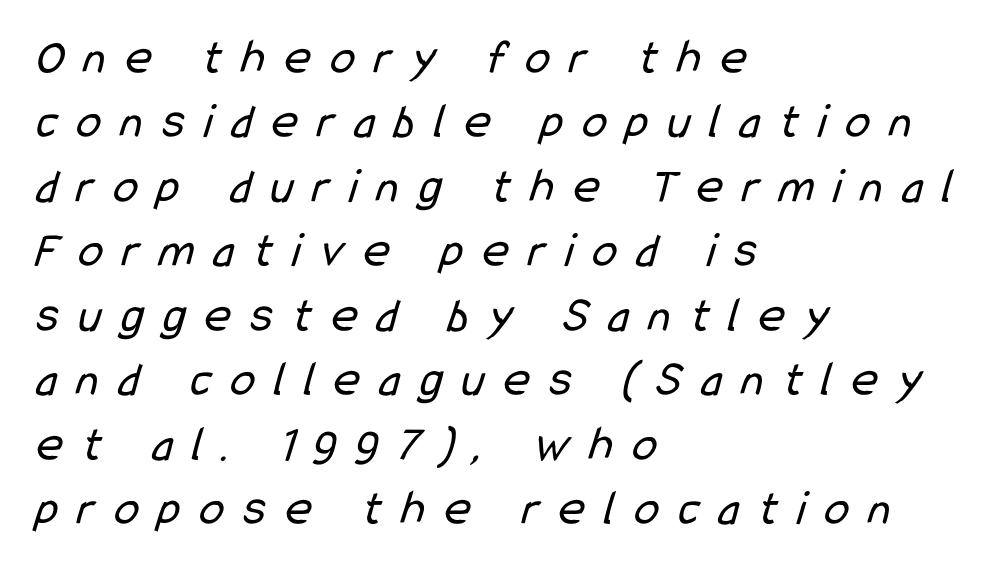
The type is letterspaced generously, with wide tracking. Note the varied advance widths — an 'i' is clearly narrower than an 'm'. Regarding leading, the lines here are spaced in the standard way. Only glyphs here, with clear space below each row. You can tell from the bare stems that sans-serif type was used.
